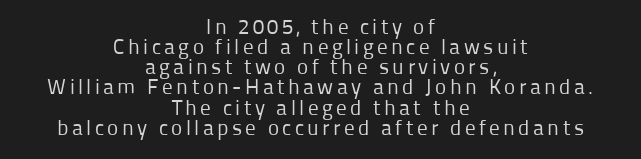
The image shows 21 px text type, upright; set centered, tight line spacing (0.96x), not underlined.
